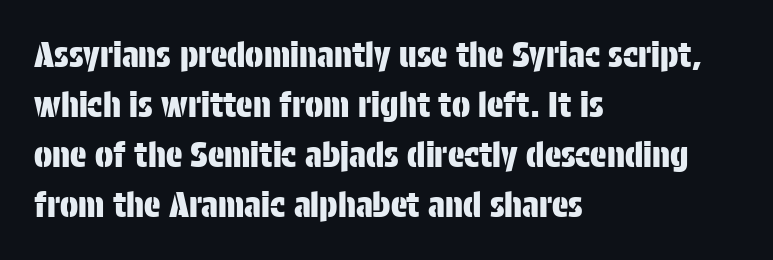
Q: Is the text italic (slanted)? A: No, it is upright.
Q: Is the typeface a serif or a sans-serif typeface? A: Sans-serif.
Q: Is the text underlined? A: No.
Q: How is the paragraph aligned? A: Left-aligned.
Q: Is the spacing between letters normal or unusually wide? A: Normal.
Q: Is the spacing between lines tight, normal or loose? A: Normal.
Q: Width (condensed, normal, or wide)? A: Condensed.
Q: Stroke contrast? A: Low.
Q: x-height? A: Large.
Q: Monospaced? A: No.
